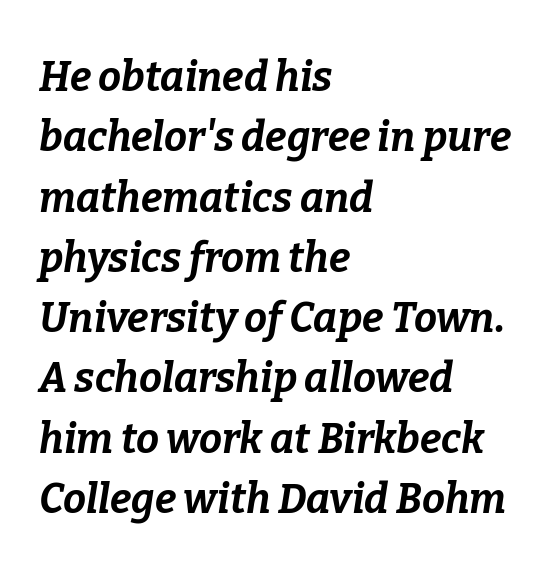
The passage shown leans; its letterforms are oblique. Horizontally, the lines are justified to the leading edge only. Each letter keeps its own natural width here, so spacing adapts to shape. Plenty of ink on the page — the face is bold. The strip under each line holds only bare page.
